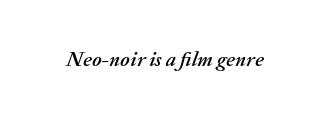
The letterforms sit shoulder to shoulder at normal distance. The zone under the glyphs is completely vacant. An italicized treatment has been applied to the whole sample.
